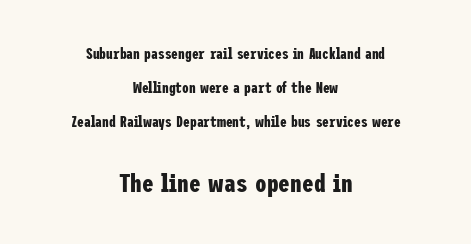
Q: Is the text bold? A: Yes.
Q: Is the text italic (slanted)? A: No, it is upright.
Q: Is the text underlined? A: No.
Q: How is the paragraph aligned? A: Centered.
Q: Is the spacing between letters normal or unusually wide? A: Normal.
Q: Is the spacing between lines tight, normal or loose? A: Loose.
Q: Which block of text is set in a larger size, the first (top) or the second (bottom)? A: The second (bottom) one.
